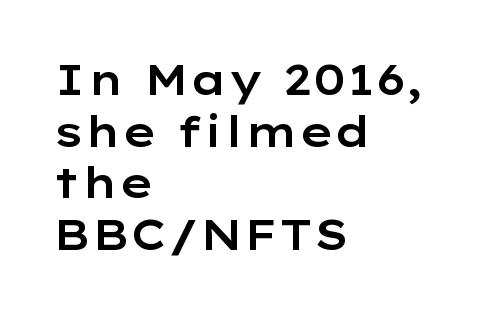
Q: Is the text italic (slanted)? A: No, it is upright.
Q: Is the typeface a serif or a sans-serif typeface? A: Sans-serif.
Q: Is the text underlined? A: No.
Q: How is the paragraph aligned? A: Left-aligned.
Q: Is the spacing between letters normal or unusually wide? A: Normal.
Q: Width (condensed, normal, or wide)? A: Wide.
Q: Stroke contrast? A: Low.
Q: x-height? A: Medium.
Q: Monospaced? A: No.
